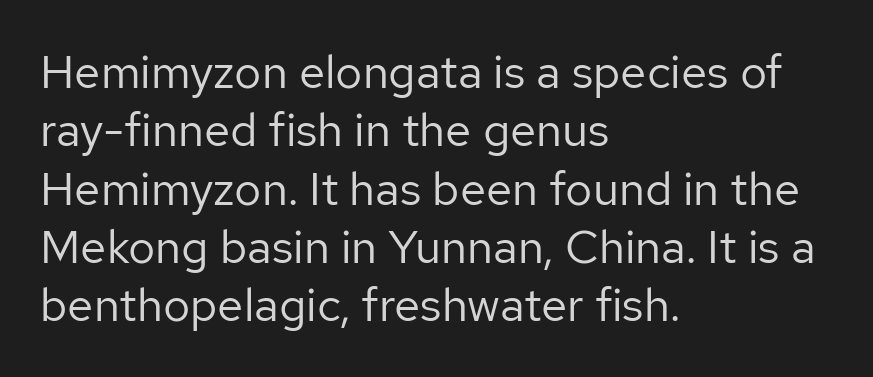
The image shows 47 px regular-weight sans-serif type, upright; set left-aligned, line spacing 1.24x, normal letter spacing, not underlined; low stroke contrast and a medium x-height.
